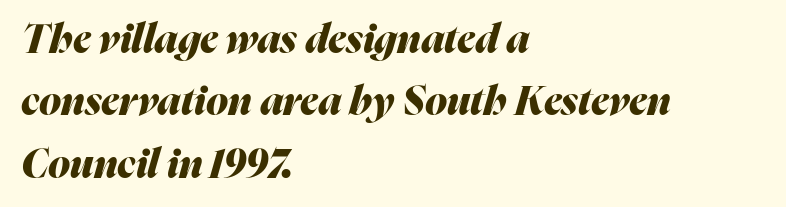
Spacing verdict: proportional, widths tailored to each character. The words here are not underlined. The line texture is even and compact thanks to regular tracking. Notice how the passage keeps a crisp vertical edge on the left only.
